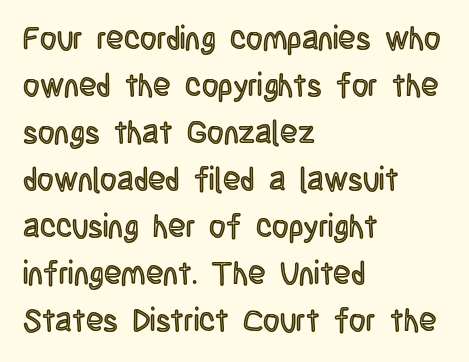
{"italic": "no", "width": "condensed", "x_height": "large", "monospaced": "no", "underline": "no", "align": "left", "line_spacing": "normal", "line_spacing_ratio": 1.47, "letter_spacing": "normal", "letter_spacing_em": 0.0, "glyph_px": 32}
